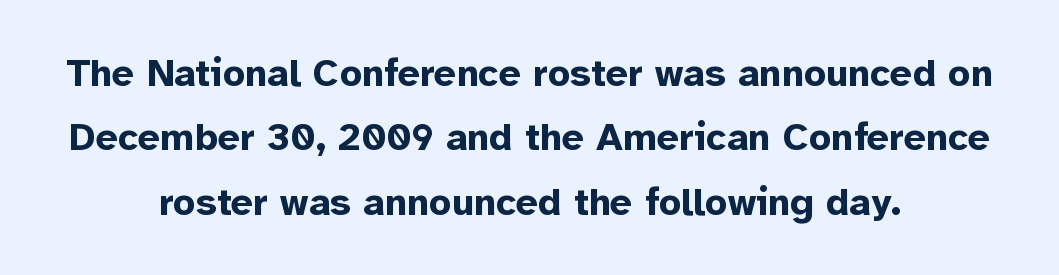
A typesetter would call this proportional, since set widths differ per character. The passage shown is emphatically bold. Teacher's note: observe the equal gaps on both sides — that is centered alignment. Style check: upright.
